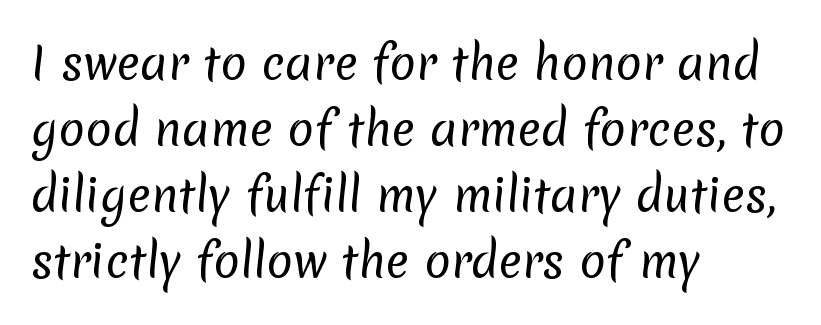
Each line starts at the same left margin while the right side varies. The characters are drawn with everyday or finer stroke widths. The vertical gap from one line to the next is medium. These lines are rendered in a variable-pitch font. How are the letters spaced? Ordinarily, with no added tracking. Observe the absence of serifs on each vertical stroke in this sample.
